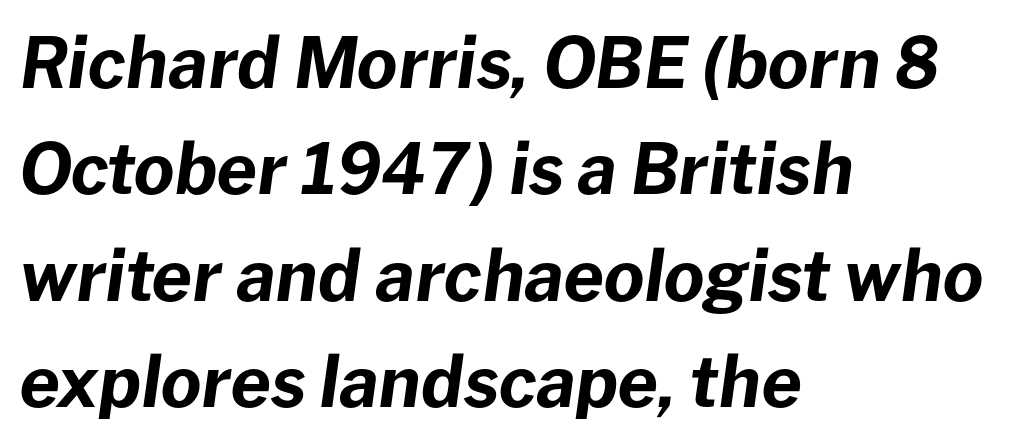
The line-height multiplier appears to be the usual default. If you drew a line through each stem, it would be angled. A bare baseline throughout the passage. The horizontal fit of the characters is conventional and even.
